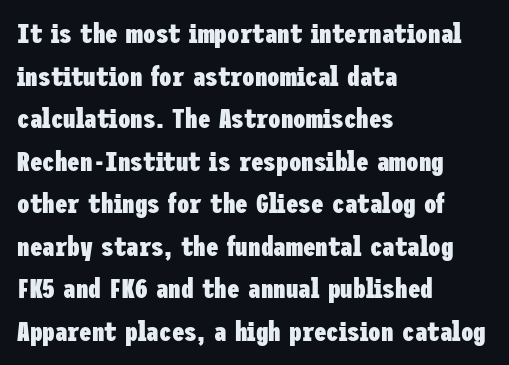
The image shows 28 px heavy, condensed sans-serif type, upright; set left-aligned, normal line spacing (1.52x), normal letter spacing, not underlined; low stroke contrast and a medium x-height.
